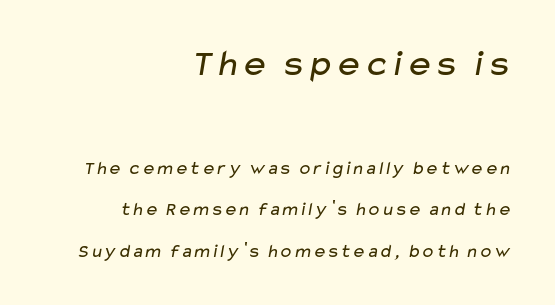
Of the two passages, the one on top uses the larger point size. In terms of leading, this rendering errs on the spacious side. Teacher's note: observe the even right margin — that is flush-right alignment. Grotesque or geometric, the face here clearly has no serifs.
